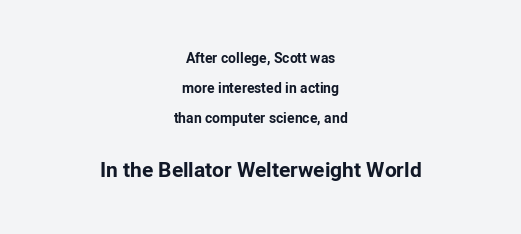
The letters stand straight up with perfectly vertical stems. The text block is weighted toward neither margin, spreading evenly from the middle. Reading down the column, the eye jumps a long way to each next line. There is no visible air inserted between adjacent glyphs. The space directly below the letters is spotless. Bigger letters appear in the bottom chunk; the top chunk is reduced.
